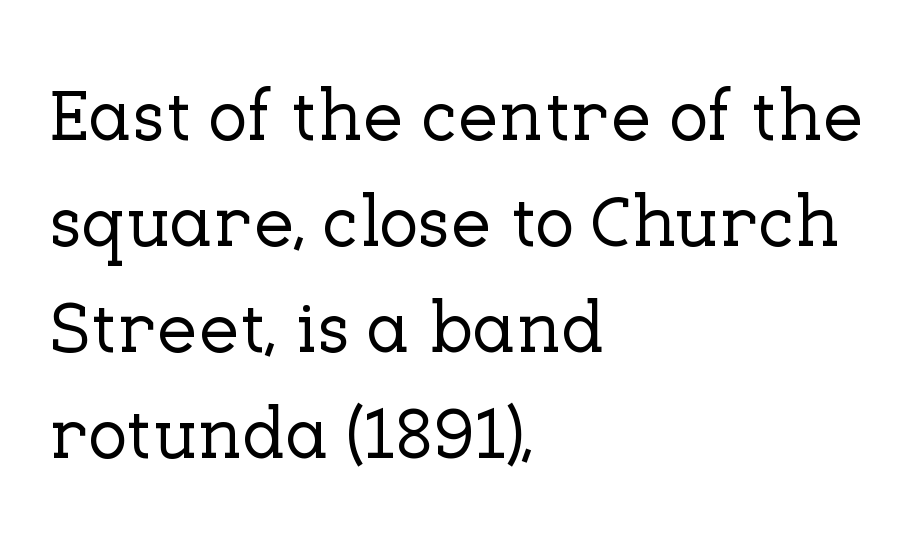
The image shows 73 px serif type, upright; set left-aligned, normal line spacing (1.45x), normal letter spacing, not underlined; low stroke contrast and a medium x-height.
